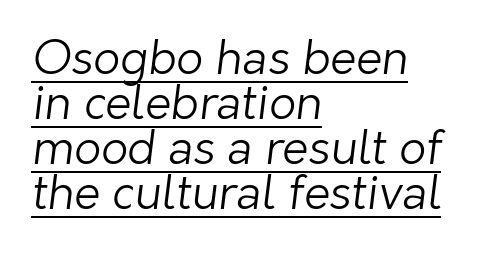
The image shows 47 px light sans-serif type; set left-aligned, tight line spacing (0.96x), normal letter spacing, underlined; low stroke contrast and a medium x-height.
